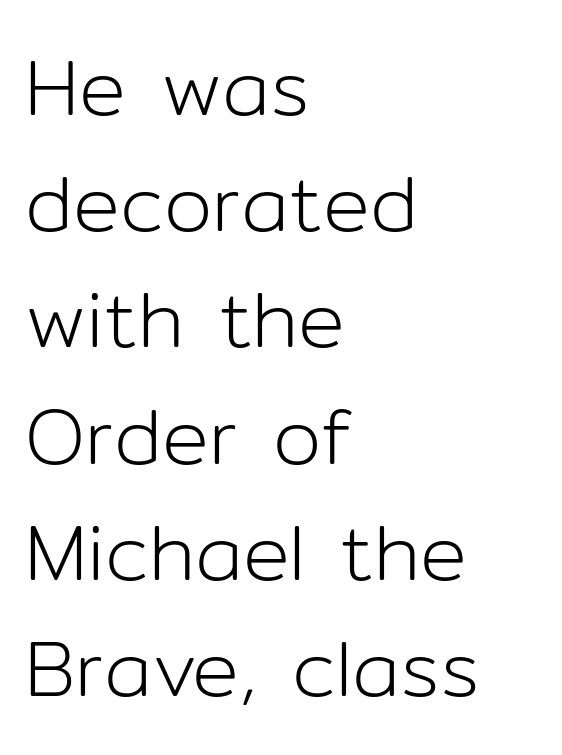
{"serif": "no", "italic": "no", "bold": "no", "weight": "light", "width": "normal", "stroke_contrast": "low", "x_height": "medium", "monospaced": "no", "underline": "no", "align": "left", "line_spacing": "normal", "line_spacing_ratio": 1.49, "letter_spacing": "normal", "letter_spacing_em": 0.0, "glyph_px": 78}
